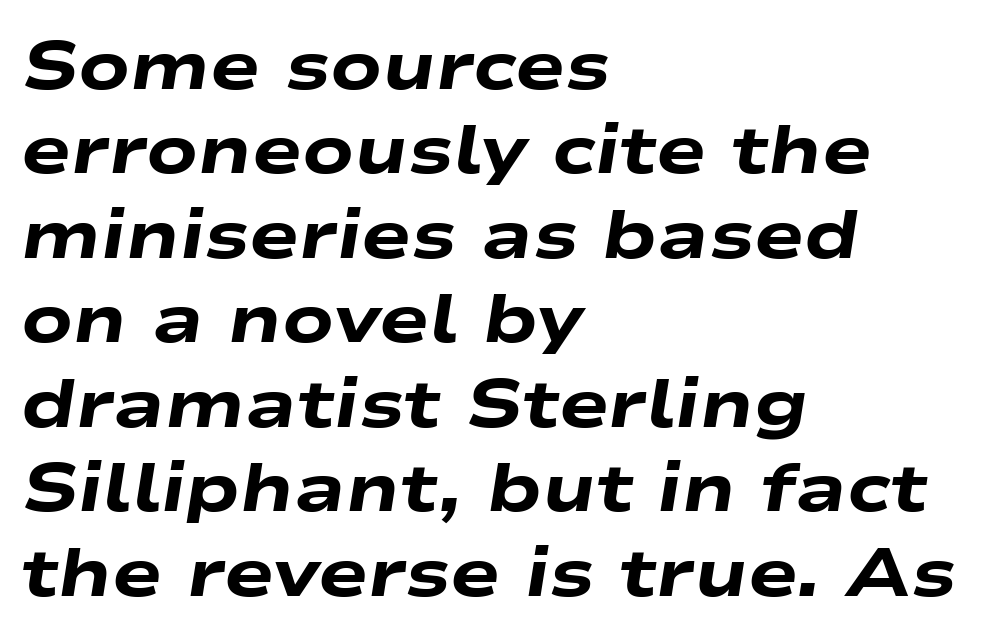
The space between consecutive lines is moderate. Is this a fixed-width face? No — the glyphs have proportional, varying widths. The strip under each line holds only bare page. An italicized treatment has been applied to the whole sample.
